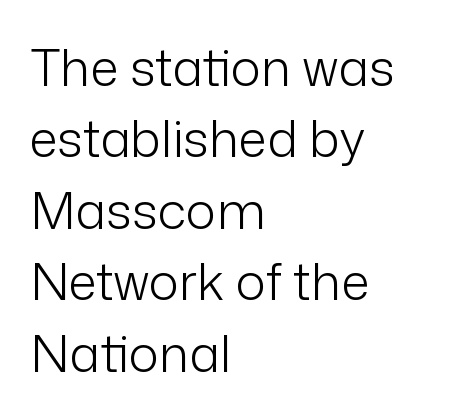
The rows are spaced the way most documents space them. Serif or sans? Sans — the stroke terminals are bare. Does extra space separate the letters? No, they use regular spacing. Heaviness? Minimal to ordinary, like unemphasized prose. The paragraph has a hard left edge and a soft right edge.
